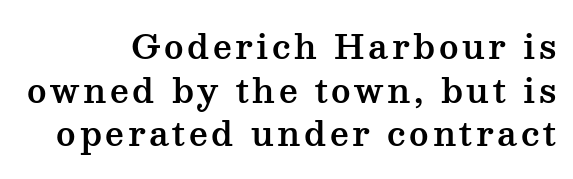
If you drew a ruler down the right edge, every line would touch it. In terms of letterform style, serifs are clearly present. It's the straight-up-and-down kind of type. A bare baseline throughout the passage. Evenly set lines give the paragraph a standard silhouette.
